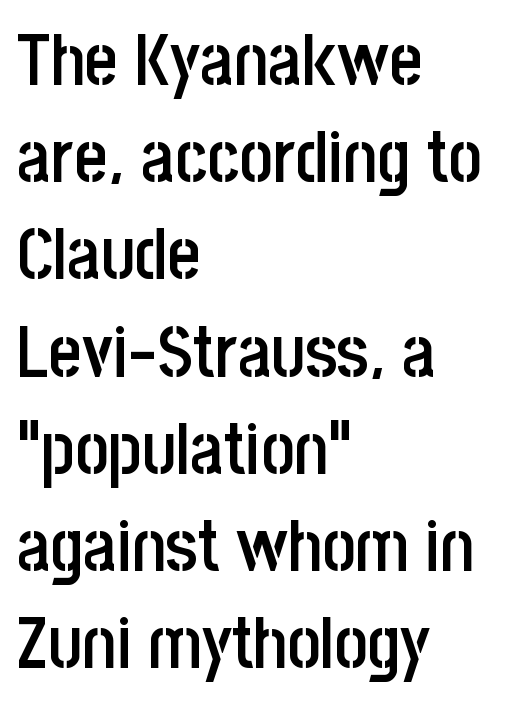
Q: Is the text bold? A: Semi-bold.
Q: Is the text italic (slanted)? A: No, it is upright.
Q: Is the typeface a serif or a sans-serif typeface? A: Sans-serif.
Q: Is the text underlined? A: No.
Q: How is the paragraph aligned? A: Left-aligned.
Q: Is the spacing between letters normal or unusually wide? A: Normal.
Q: Is the spacing between lines tight, normal or loose? A: Normal.
Q: Width (condensed, normal, or wide)? A: Condensed.
Q: Stroke contrast? A: Low.
Q: x-height? A: Large.
Q: Monospaced? A: No.
